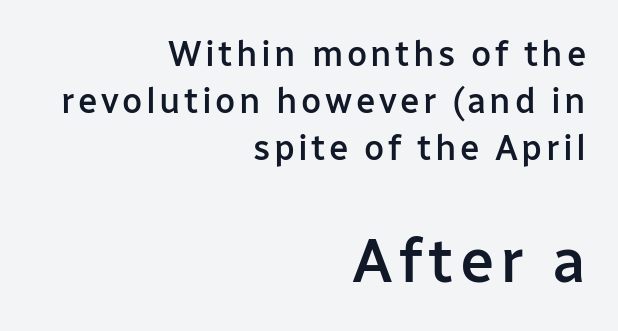
Q: Is the text bold? A: Semi-bold.
Q: Is the text italic (slanted)? A: No, it is upright.
Q: Is the typeface a serif or a sans-serif typeface? A: Sans-serif.
Q: Is the text underlined? A: No.
Q: How is the paragraph aligned? A: Right-aligned.
Q: Is the spacing between lines tight, normal or loose? A: Normal.
Q: Which block of text is set in a larger size, the first (top) or the second (bottom)? A: The second (bottom) one.
Q: Width (condensed, normal, or wide)? A: Normal.
Q: Stroke contrast? A: Low.
Q: x-height? A: Medium.
Q: Monospaced? A: No.
